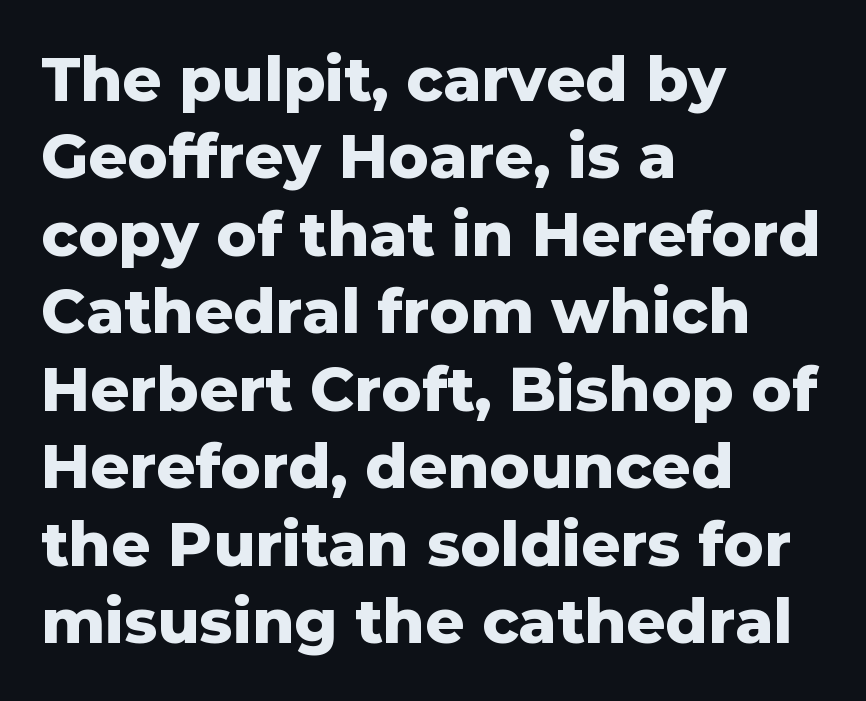
Q: Is the text bold? A: Yes.
Q: Is the text italic (slanted)? A: No, it is upright.
Q: Is the typeface a serif or a sans-serif typeface? A: Sans-serif.
Q: Is the text underlined? A: No.
Q: How is the paragraph aligned? A: Left-aligned.
Q: Is the spacing between letters normal or unusually wide? A: Normal.
Q: Is the spacing between lines tight, normal or loose? A: Normal.
Q: Width (condensed, normal, or wide)? A: Normal.
Q: Stroke contrast? A: Low.
Q: x-height? A: Medium.
Q: Monospaced? A: No.
